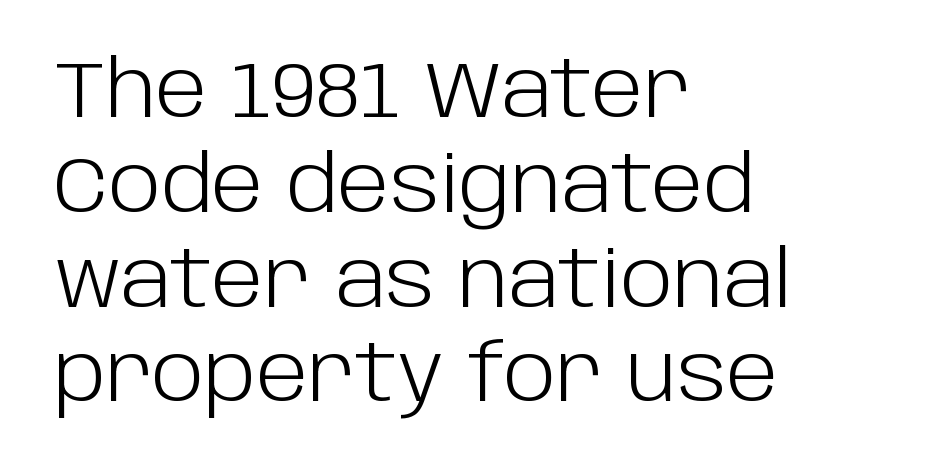
Check where the strokes stop: nothing finishes them off — pure sans. The gaps between neighbouring characters are ordinary and unremarkable. Left-aligned paragraph, ragged on the right. Tall strokes in this sample are plumb rather than angled. Descenders are the only things crossing below the line. The strokes carry an ordinary text weight at most.
